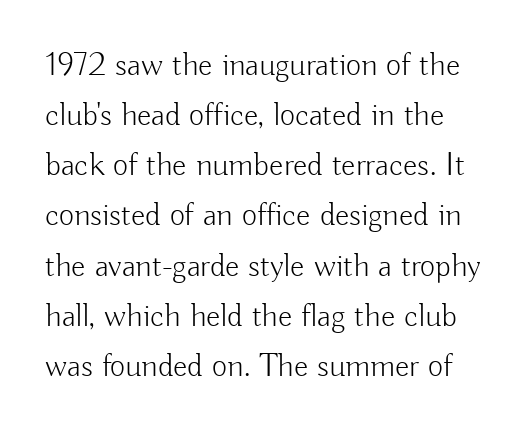
{"serif": "no", "italic": "no", "bold": "no", "weight": "light", "width": "normal", "stroke_contrast": "low", "x_height": "small", "monospaced": "no", "underline": "no", "line_spacing": "normal", "line_spacing_ratio": 1.52, "letter_spacing": "normal", "letter_spacing_em": 0.0, "glyph_px": 33}
